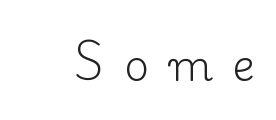
You could only call the tracking loose — the letters float apart. Looks like regular typesetting: each glyph gets only the width it needs. Weight: regular or lighter. Just letters on the line, the space beneath them empty. A typesetter would mark this as roman, not italic.
